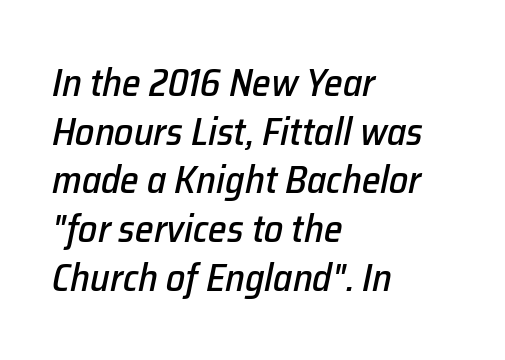
Q: Is the text italic (slanted)? A: Yes, it leans right by about 12 degrees.
Q: Is the text underlined? A: No.
Q: How is the paragraph aligned? A: Left-aligned.
Q: Is the spacing between letters normal or unusually wide? A: Normal.
Q: Is the spacing between lines tight, normal or loose? A: Normal.
Q: Width (condensed, normal, or wide)? A: Normal.
Q: Stroke contrast? A: Low.
Q: x-height? A: Medium.
Q: Monospaced? A: No.
